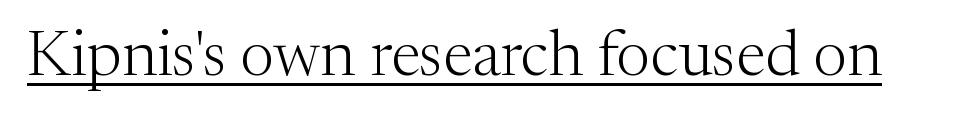
The image shows 64 px light serif type, upright; set normal letter spacing, underlined; medium stroke contrast and a medium x-height.
